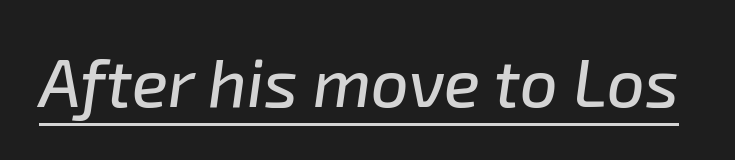
Note the varied advance widths — an 'i' is clearly narrower than an 'm'. In terms of letterspacing, this is plain default setting. The lettering tilts uniformly, giving the passage an italic look. You can see a thin bar hugging the bottom of the glyphs.
